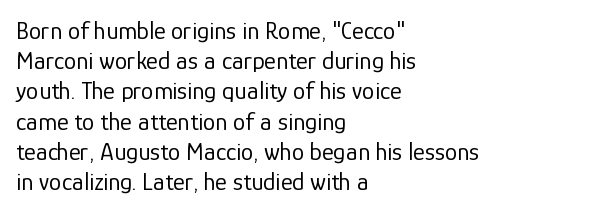
The image shows 25 px text type, upright; set left-aligned, line spacing 1.21x, normal letter spacing, not underlined.
